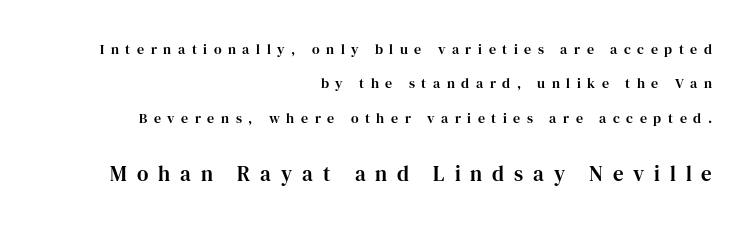
Q: Is the text italic (slanted)? A: No, it is upright.
Q: Is the text underlined? A: No.
Q: How is the paragraph aligned? A: Right-aligned.
Q: Is the spacing between letters normal or unusually wide? A: Unusually wide.
Q: Is the spacing between lines tight, normal or loose? A: Loose.
Q: Which block of text is set in a larger size, the first (top) or the second (bottom)? A: The second (bottom) one.
